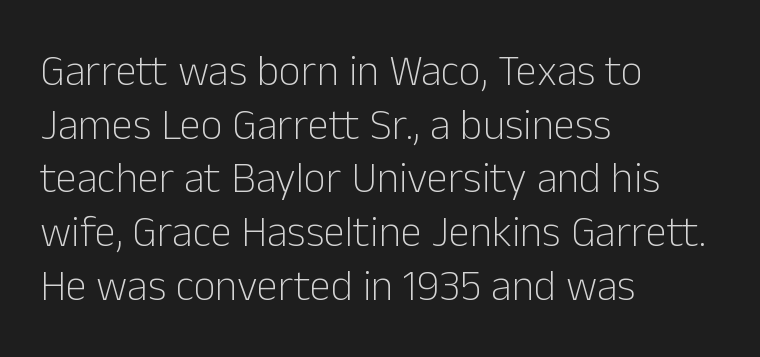
A clean baseline with only descenders dipping below it. The face looks like a standard text weight, possibly lighter. One glance says typical: line gaps are just what's usual. Note the varied advance widths — an 'i' is clearly narrower than an 'm'.
